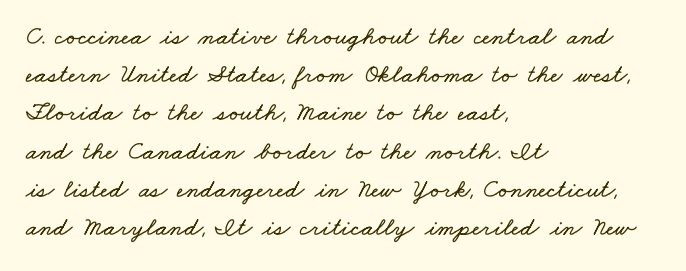
The image shows 26 px text type; set left-aligned, normal line spacing (1.47x), normal letter spacing, not underlined.
